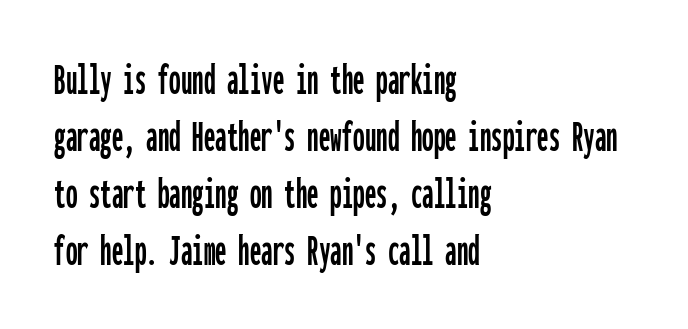
Unlike a traditional serif, this face leaves its strokes unadorned. Honestly, there is no underline to notice here at all. Teacher's note: observe the even left margin — that is flush-left alignment. Each word holds together tightly as a unit, with standard inter-letter gaps. These lines were composed using upright roman letters. The face used here is monospaced, like something from a code editor.
